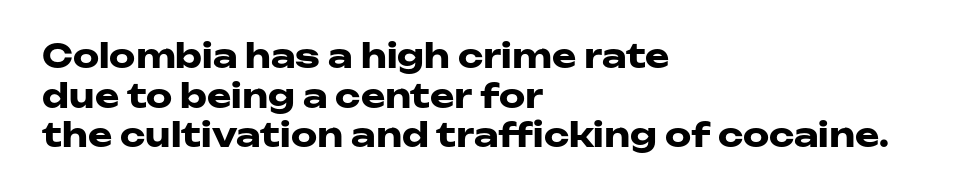
Q: Is the text bold? A: Yes.
Q: Is the text italic (slanted)? A: No, it is upright.
Q: Is the typeface a serif or a sans-serif typeface? A: Sans-serif.
Q: Is the text underlined? A: No.
Q: How is the paragraph aligned? A: Left-aligned.
Q: Is the spacing between letters normal or unusually wide? A: Normal.
Q: Width (condensed, normal, or wide)? A: Wide.
Q: Stroke contrast? A: Low.
Q: x-height? A: Medium.
Q: Monospaced? A: No.
